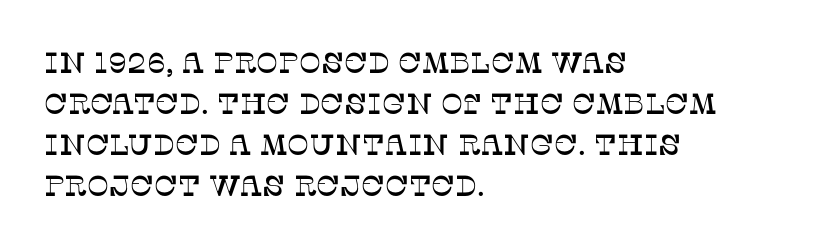
{"serif": "yes", "italic": "no", "width": "normal", "stroke_contrast": "low", "x_height": "large", "monospaced": "no", "underline": "no", "align": "left", "line_spacing": "normal", "line_spacing_ratio": 1.41, "letter_spacing": "normal", "letter_spacing_em": 0.0, "glyph_px": 29}
